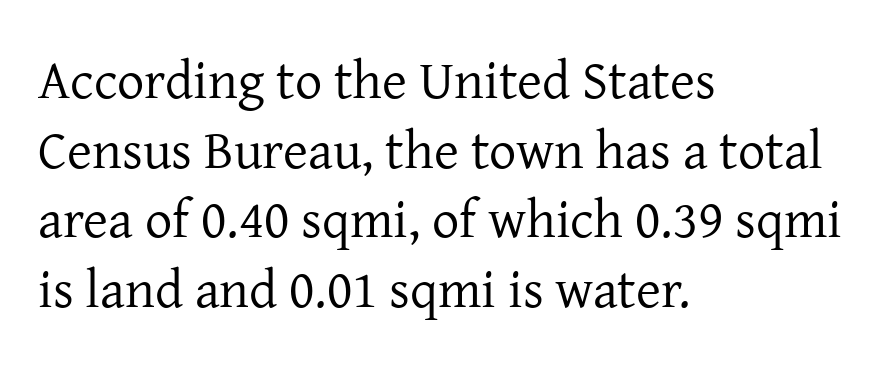
The image shows 54 px regular-weight serif type, upright; set left-aligned, normal line spacing (1.29x), normal letter spacing, not underlined; low stroke contrast and a medium x-height.
